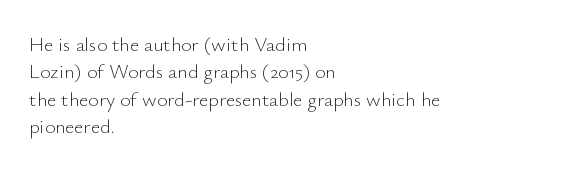
{"italic": "no", "bold": "no", "underline": "no", "align": "left", "line_spacing": "normal", "line_spacing_ratio": 1.37, "letter_spacing": "normal", "letter_spacing_em": 0.0, "glyph_px": 20}
